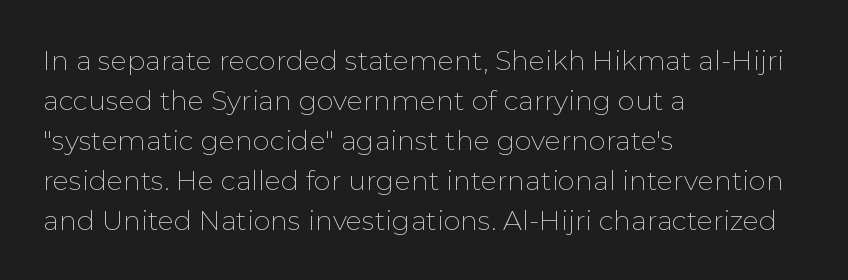
{"italic": "no", "bold": "no", "underline": "no", "align": "left", "line_spacing": "normal", "line_spacing_ratio": 1.48, "letter_spacing": "normal", "letter_spacing_em": 0.0, "glyph_px": 27}
